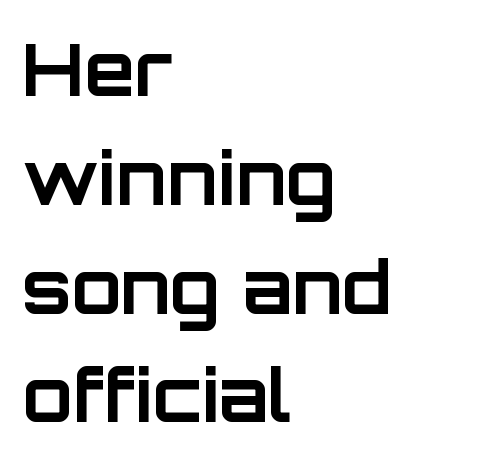
Q: Is the text bold? A: Yes.
Q: Is the text italic (slanted)? A: No, it is upright.
Q: Is the typeface a serif or a sans-serif typeface? A: Sans-serif.
Q: Is the text underlined? A: No.
Q: How is the paragraph aligned? A: Left-aligned.
Q: Is the spacing between letters normal or unusually wide? A: Normal.
Q: Is the spacing between lines tight, normal or loose? A: Normal.
Q: Width (condensed, normal, or wide)? A: Normal.
Q: Stroke contrast? A: Low.
Q: x-height? A: Large.
Q: Monospaced? A: No.
